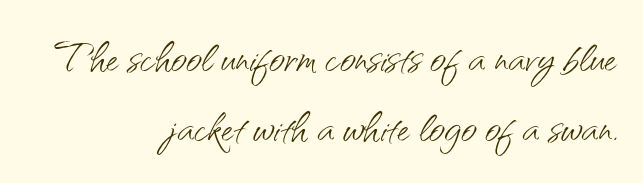
Q: Is the text bold? A: No.
Q: Is the text italic (slanted)? A: Yes.
Q: Is the typeface a serif or a sans-serif typeface? A: Sans-serif.
Q: Is the text underlined? A: No.
Q: How is the paragraph aligned? A: Right-aligned.
Q: Is the spacing between letters normal or unusually wide? A: Normal.
Q: Is the spacing between lines tight, normal or loose? A: Normal.
Q: Width (condensed, normal, or wide)? A: Normal.
Q: Stroke contrast? A: Medium.
Q: x-height? A: Small.
Q: Monospaced? A: No.
